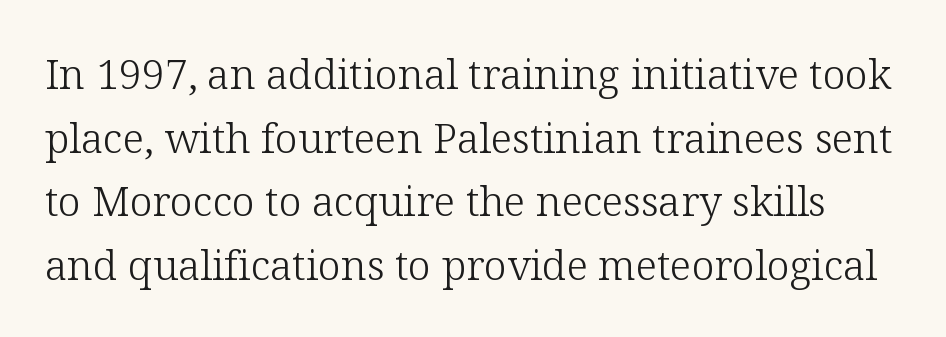
The image shows 41 px light serif type, upright; set normal line spacing (1.55x), normal letter spacing, not underlined; low stroke contrast and a medium x-height.
